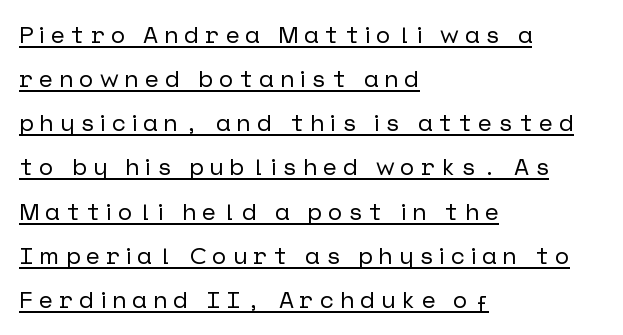
{"italic": "no", "underline": "yes", "align": "left", "line_spacing_ratio": 1.84, "letter_spacing": "wide", "letter_spacing_em": 0.25, "glyph_px": 24}
